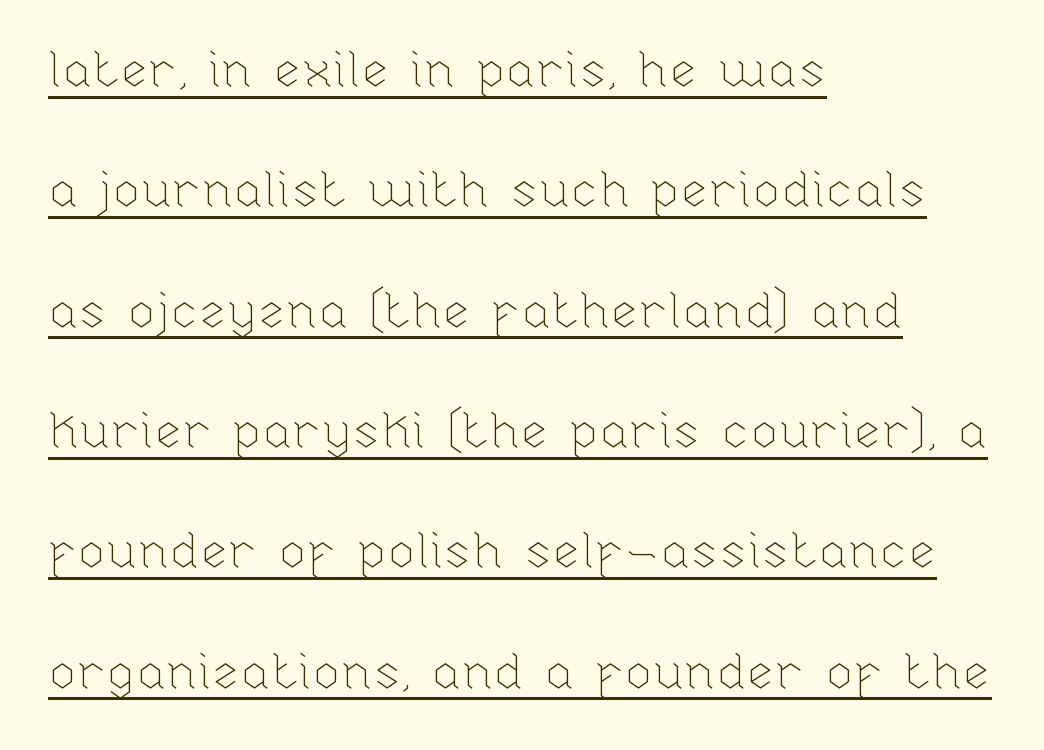
Is this a fixed-width face? No — the glyphs have proportional, varying widths. Each stroke keeps to a modest, everyday thickness or less. Each line of the rendering has a horizontal stroke beneath the glyphs. Caption: multi-line text, flush left, ragged right. Quick note: not italic, upright.
